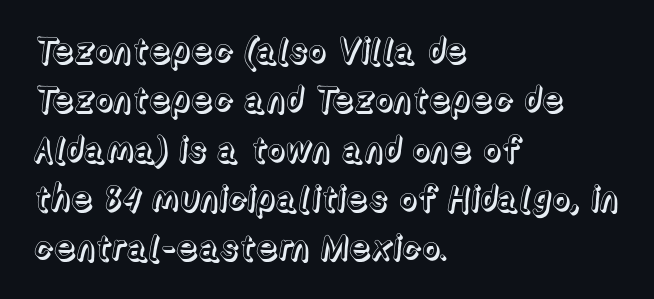
The image shows 35 px text type; set left-aligned, normal line spacing (1.41x), normal letter spacing, not underlined; a medium x-height.
